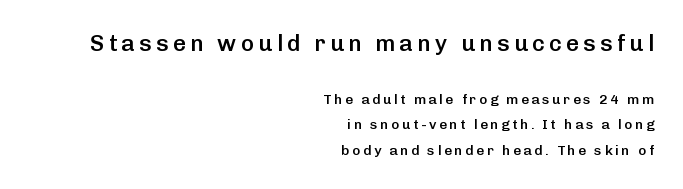
Q: Is the text bold? A: Semi-bold.
Q: Is the text italic (slanted)? A: No, it is upright.
Q: Is the text underlined? A: No.
Q: How is the paragraph aligned? A: Right-aligned.
Q: Which block of text is set in a larger size, the first (top) or the second (bottom)? A: The first (top) one.
